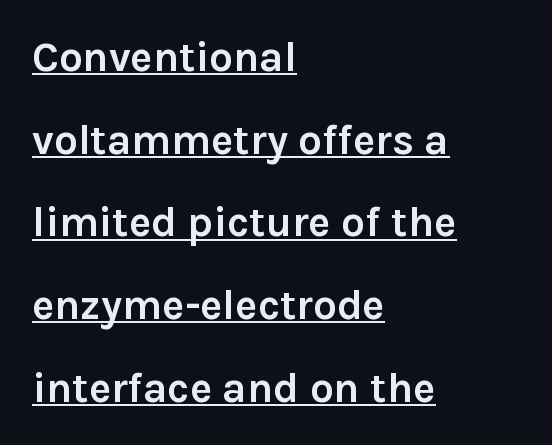
The image shows 42 px semibold sans-serif type, upright; set left-aligned, loose line spacing (1.97x), normal letter spacing, underlined; low stroke contrast and a medium x-height.
